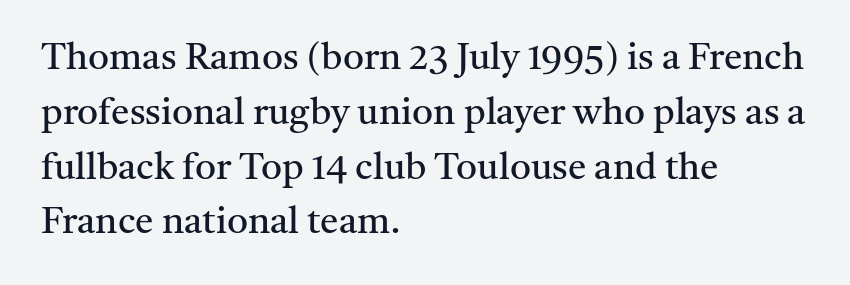
In terms of posture, this sample is upright. Honestly, the row spacing looks completely unremarkable. The words here are not underlined. Check where the strokes stop: tiny serifs finish them off.
